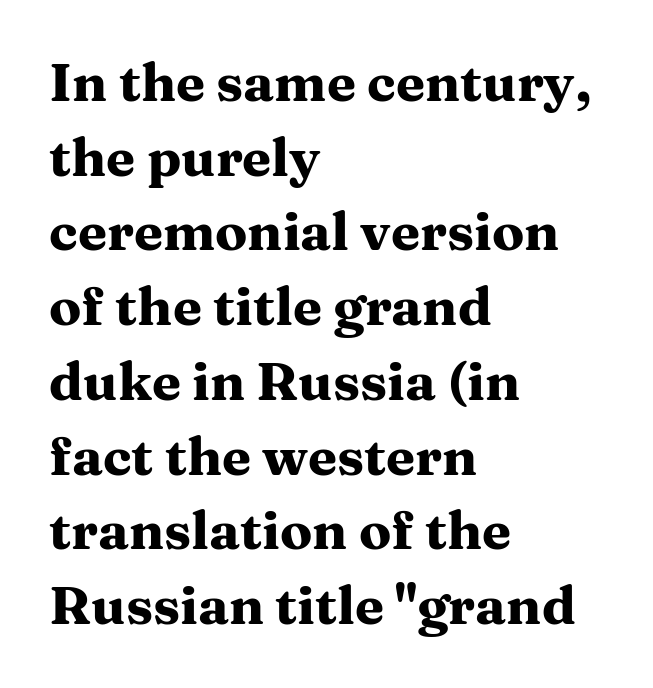
Q: Is the text bold? A: Yes.
Q: Is the text italic (slanted)? A: No, it is upright.
Q: Is the typeface a serif or a sans-serif typeface? A: Serif.
Q: Is the text underlined? A: No.
Q: How is the paragraph aligned? A: Left-aligned.
Q: Is the spacing between letters normal or unusually wide? A: Normal.
Q: Is the spacing between lines tight, normal or loose? A: Normal.
Q: Width (condensed, normal, or wide)? A: Wide.
Q: Stroke contrast? A: Medium.
Q: x-height? A: Medium.
Q: Monospaced? A: No.
